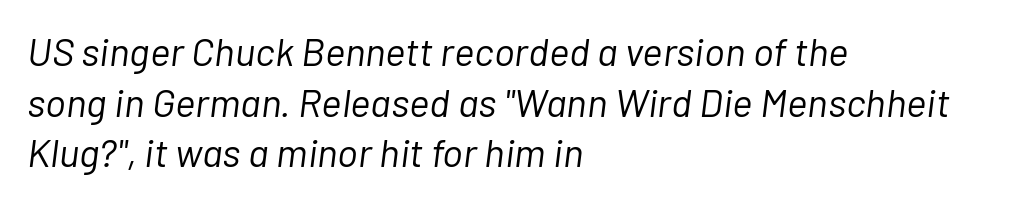
The image shows 39 px light type, italic (leaning right); set left-aligned, normal line spacing (1.3x), normal letter spacing, not underlined; low stroke contrast and a medium x-height.
